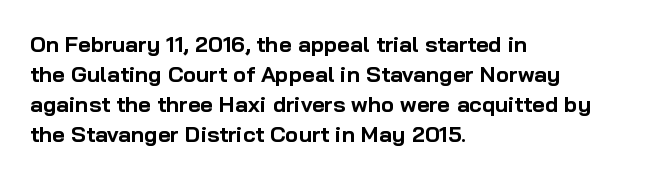
Q: Is the text bold? A: Yes.
Q: Is the text italic (slanted)? A: No, it is upright.
Q: Is the text underlined? A: No.
Q: How is the paragraph aligned? A: Left-aligned.
Q: Is the spacing between letters normal or unusually wide? A: Normal.
Q: Is the spacing between lines tight, normal or loose? A: Normal.
